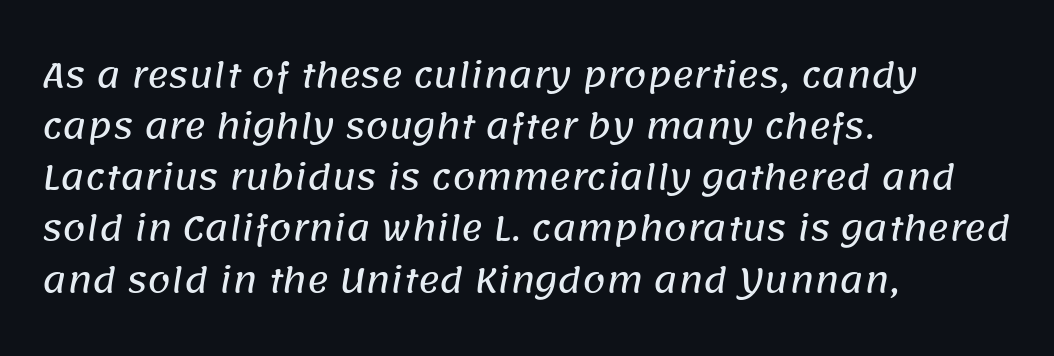
Q: Is the typeface a serif or a sans-serif typeface? A: Sans-serif.
Q: Is the text underlined? A: No.
Q: How is the paragraph aligned? A: Left-aligned.
Q: Is the spacing between letters normal or unusually wide? A: Normal.
Q: Is the spacing between lines tight, normal or loose? A: Normal.
Q: Width (condensed, normal, or wide)? A: Normal.
Q: Stroke contrast? A: Low.
Q: x-height? A: Large.
Q: Monospaced? A: No.
